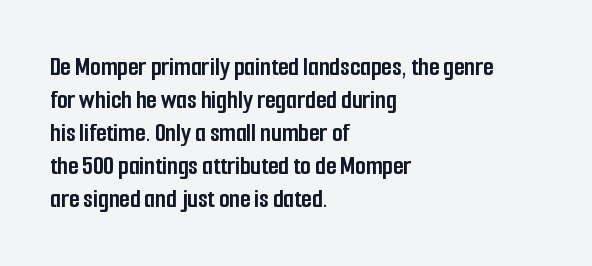
The image shows 27 px bold type, upright; set left-aligned, line spacing 1.22x, normal letter spacing, not underlined.
